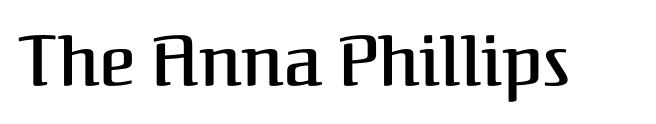
Is the letter spacing exaggerated? No — it looks like the ordinary default. The glyphs are unaccompanied by any horizontal stroke below them. The face used here is proportionally spaced, like ordinary book or web type. This is the in-between weight designers call semibold or demi. A typesetter would label this face a serif.
